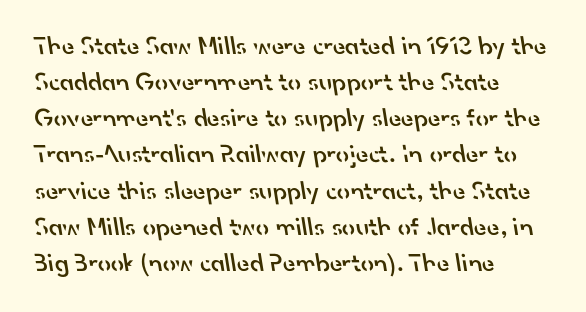
{"bold": "semi", "underline": "no", "align": "left", "line_spacing": "normal", "line_spacing_ratio": 1.39, "letter_spacing": "normal", "letter_spacing_em": 0.0, "glyph_px": 26}
